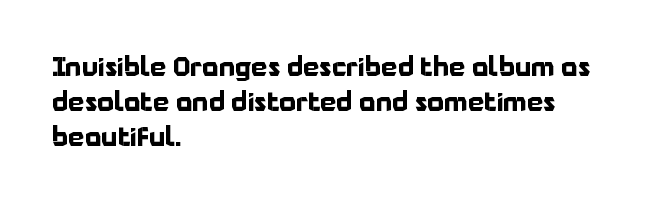
The image shows 26 px bold type, upright; set left-aligned, normal line spacing (1.34x), normal letter spacing, not underlined.
